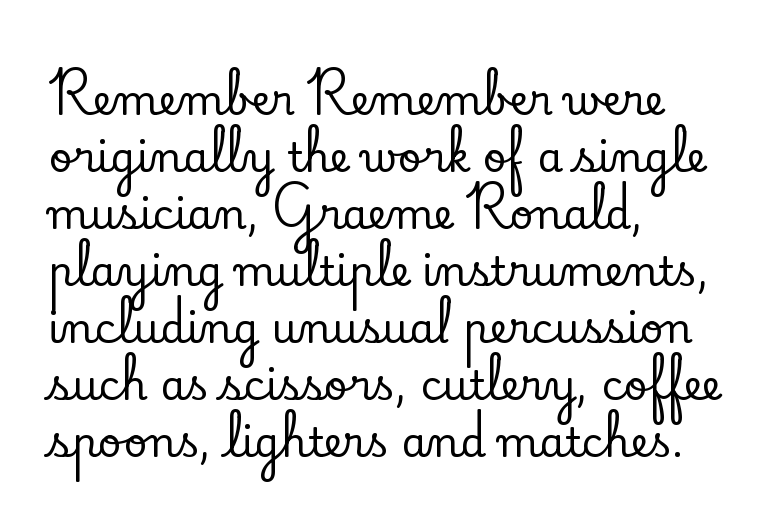
{"serif": "yes", "italic": "no", "width": "normal", "stroke_contrast": "low", "x_height": "small", "monospaced": "no", "underline": "no", "align": "left", "line_spacing": "normal", "line_spacing_ratio": 1.39, "letter_spacing": "normal", "letter_spacing_em": 0.0, "glyph_px": 41}
